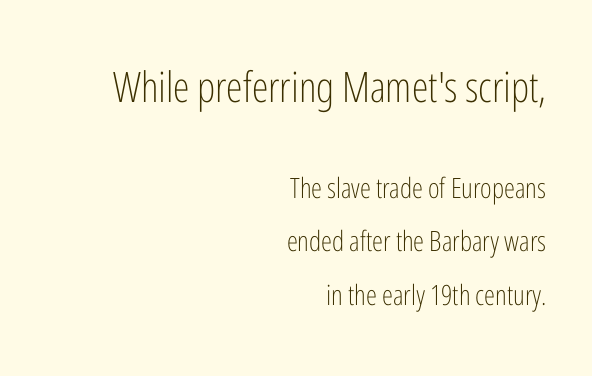
Q: Is the text bold? A: No.
Q: Is the text italic (slanted)? A: No, it is upright.
Q: Is the typeface a serif or a sans-serif typeface? A: Sans-serif.
Q: Is the text underlined? A: No.
Q: How is the paragraph aligned? A: Right-aligned.
Q: Is the spacing between letters normal or unusually wide? A: Normal.
Q: Is the spacing between lines tight, normal or loose? A: Loose.
Q: Which block of text is set in a larger size, the first (top) or the second (bottom)? A: The first (top) one.
Q: Width (condensed, normal, or wide)? A: Condensed.
Q: Stroke contrast? A: Low.
Q: x-height? A: Medium.
Q: Monospaced? A: No.
